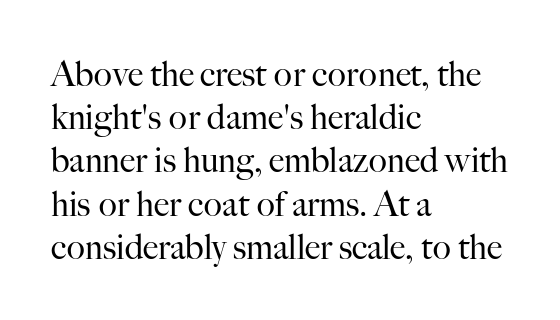
{"serif": "yes", "italic": "no", "bold": "no", "weight": "regular", "width": "normal", "stroke_contrast": "high", "x_height": "small", "monospaced": "no", "underline": "no", "align": "left", "line_spacing": "normal", "line_spacing_ratio": 1.27, "letter_spacing": "normal", "letter_spacing_em": 0.0, "glyph_px": 34}
